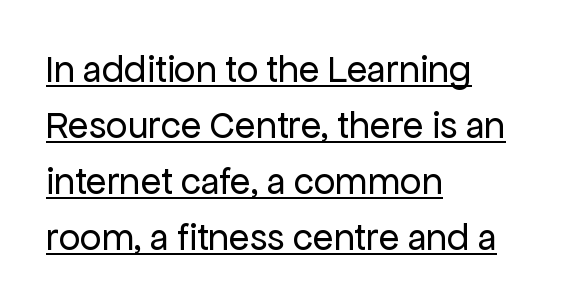
{"serif": "no", "italic": "no", "bold": "no", "weight": "regular", "width": "normal", "stroke_contrast": "low", "x_height": "medium", "monospaced": "no", "underline": "yes", "align": "left", "line_spacing": "normal", "line_spacing_ratio": 1.47, "letter_spacing": "normal", "letter_spacing_em": 0.0, "glyph_px": 38}
